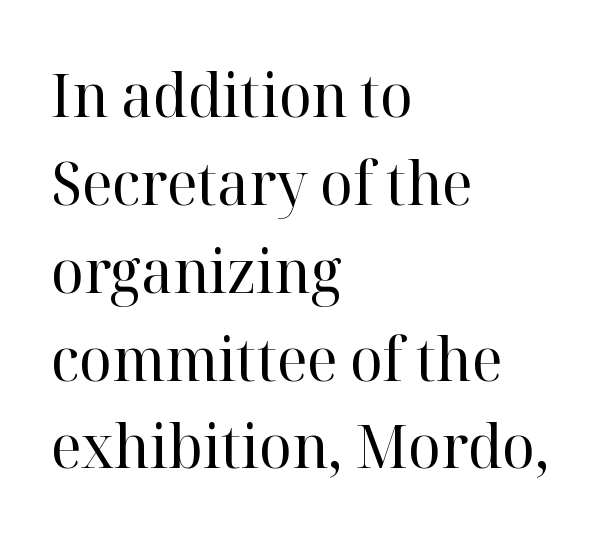
The image shows 61 px regular-weight serif type, upright; set left-aligned, normal line spacing (1.44x), normal letter spacing, not underlined; high stroke contrast and a medium x-height.
